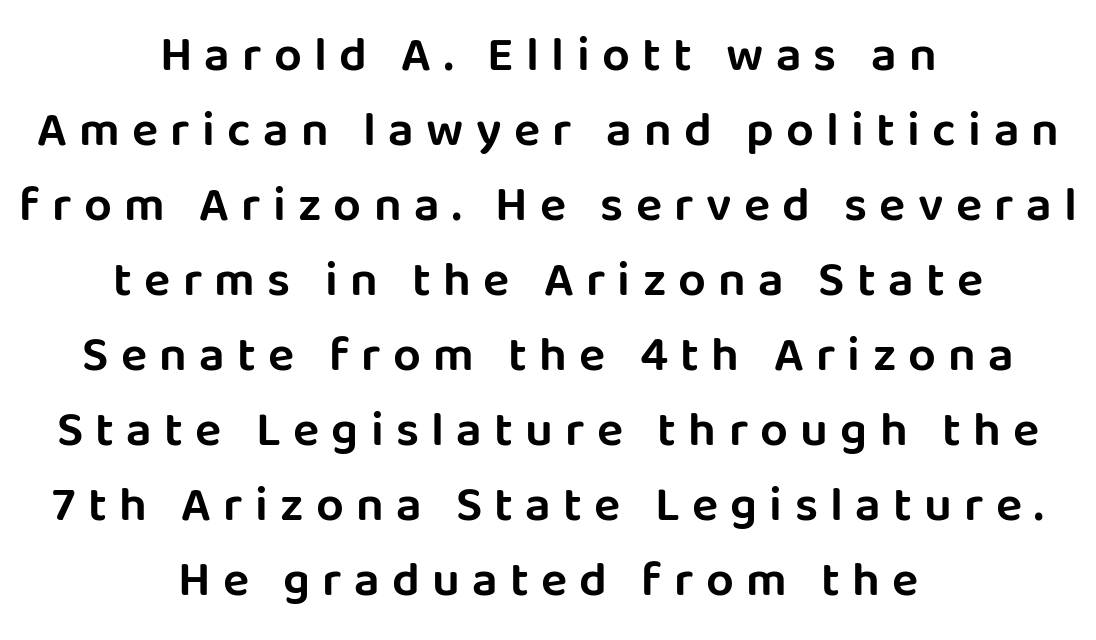
Characters follow at a spacing far wider than the type designer built in. Quick note: underline off. Looks like regular typesetting: each glyph gets only the width it needs. The specimen reads as upright at a glance. Whoever set this chose a conventional vertical rhythm. Typeset on center — no edge is straight.
